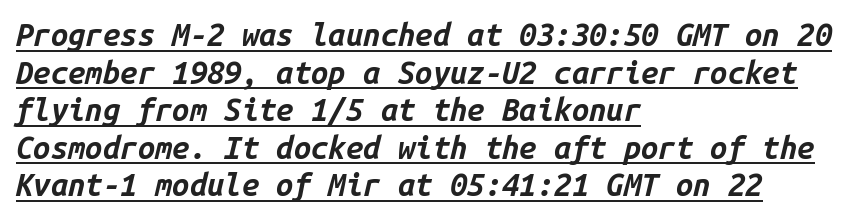
Q: Is the text bold? A: Yes.
Q: Is the text italic (slanted)? A: Yes, it leans right by about 14 degrees.
Q: Is the text underlined? A: Yes.
Q: How is the paragraph aligned? A: Left-aligned.
Q: Is the spacing between letters normal or unusually wide? A: Normal.
Q: Width (condensed, normal, or wide)? A: Normal.
Q: Stroke contrast? A: Low.
Q: x-height? A: Medium.
Q: Monospaced? A: Yes.
